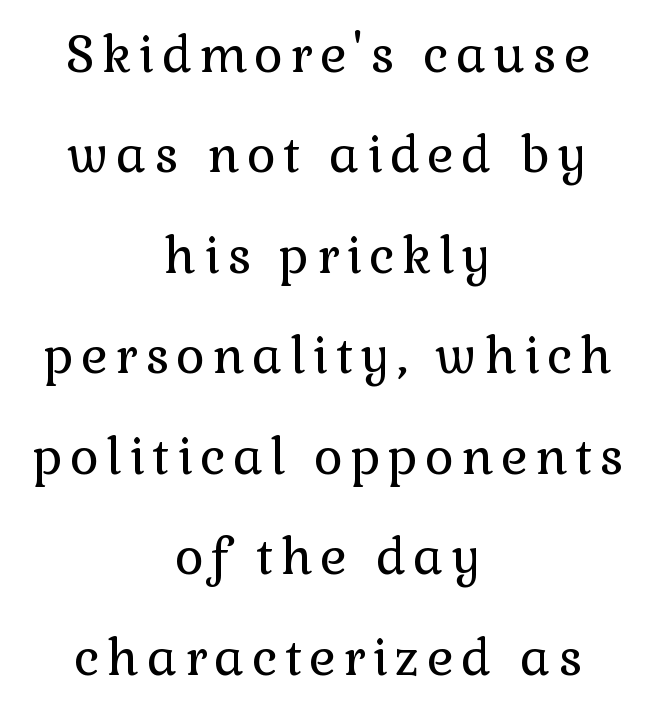
{"serif": "yes", "italic": "no", "bold": "no", "weight": "regular", "width": "normal", "x_height": "medium", "monospaced": "no", "underline": "no", "align": "center", "line_spacing": "loose", "line_spacing_ratio": 2.01, "glyph_px": 50}
